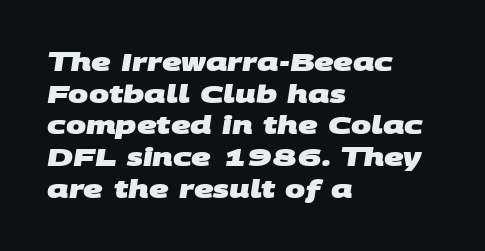
The image shows 24 px bold type; set left-aligned, normal line spacing (1.32x), normal letter spacing, not underlined.
